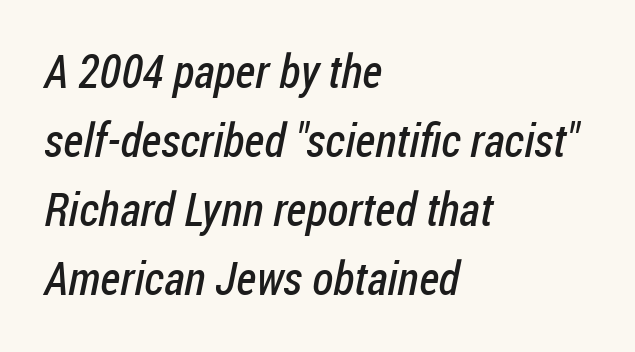
{"serif": "no", "bold": "no", "weight": "regular", "width": "condensed", "stroke_contrast": "low", "x_height": "medium", "monospaced": "no", "underline": "no", "align": "left", "line_spacing": "normal", "line_spacing_ratio": 1.47, "letter_spacing": "normal", "letter_spacing_em": 0.0, "glyph_px": 47}
